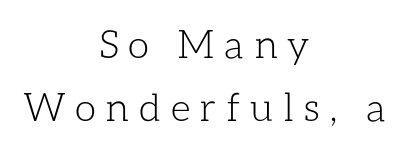
{"italic": "no", "bold": "no", "weight": "light", "width": "normal", "stroke_contrast": "low", "x_height": "medium", "monospaced": "no", "underline": "no", "align": "center", "line_spacing": "normal", "line_spacing_ratio": 1.61, "letter_spacing": "wide", "letter_spacing_em": 0.24, "glyph_px": 39}
